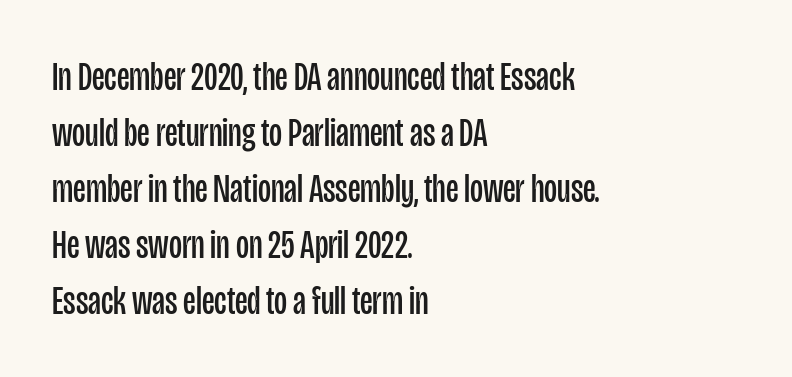
The ragged edge is on the right, which tells us the setting is flush left. Classification — sans serif. Weight: in the light-to-regular range. Spacing between characters is what you'd get straight out of the box. A typesetter would call this proportional, since set widths differ per character. The space beneath each line is pristine and unruled.
